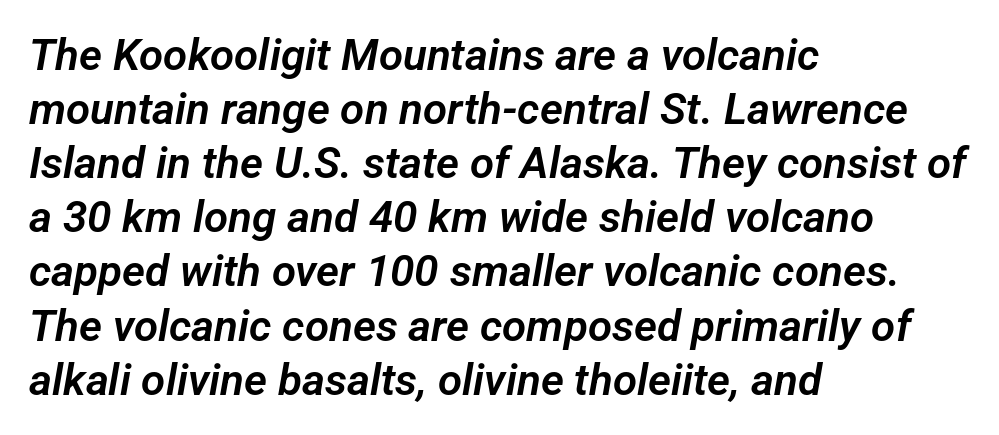
{"serif": "no", "width": "normal", "stroke_contrast": "low", "x_height": "medium", "monospaced": "no", "underline": "no", "align": "left", "line_spacing_ratio": 1.23, "letter_spacing": "normal", "letter_spacing_em": 0.0, "glyph_px": 44}
